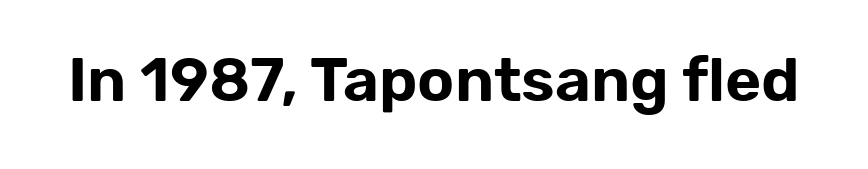
Q: Is the text italic (slanted)? A: No, it is upright.
Q: Is the typeface a serif or a sans-serif typeface? A: Sans-serif.
Q: Is the text underlined? A: No.
Q: Is the spacing between letters normal or unusually wide? A: Normal.
Q: Width (condensed, normal, or wide)? A: Normal.
Q: Stroke contrast? A: Low.
Q: x-height? A: Medium.
Q: Monospaced? A: No.
